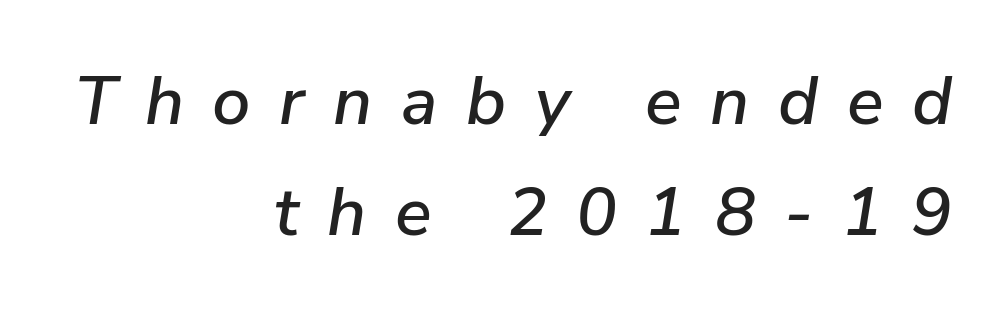
Varying glyph widths throughout — classic text-font behaviour. The gap between lines stays unmarked. Summary of vertical rhythm: regular, with standard interline spacing. You could only call the tracking loose — the letters float apart.
